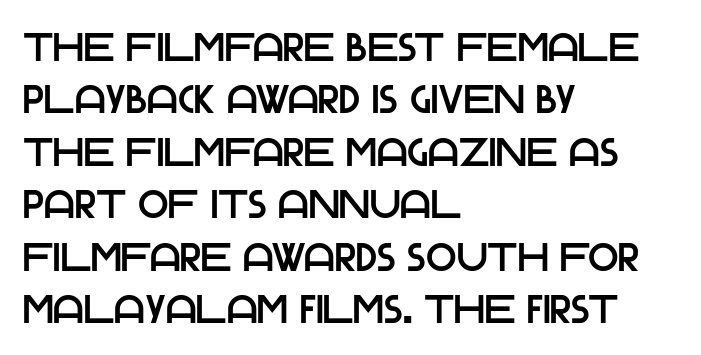
Q: Is the text italic (slanted)? A: No, it is upright.
Q: Is the typeface a serif or a sans-serif typeface? A: Sans-serif.
Q: Is the text underlined? A: No.
Q: How is the paragraph aligned? A: Left-aligned.
Q: Is the spacing between letters normal or unusually wide? A: Normal.
Q: Is the spacing between lines tight, normal or loose? A: Normal.
Q: Width (condensed, normal, or wide)? A: Normal.
Q: Stroke contrast? A: Low.
Q: x-height? A: Large.
Q: Monospaced? A: No.
